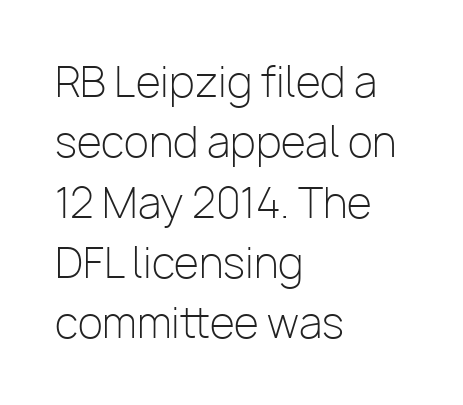
{"serif": "no", "italic": "no", "bold": "no", "weight": "light", "width": "normal", "stroke_contrast": "low", "x_height": "medium", "monospaced": "no", "underline": "no", "align": "left", "line_spacing": "normal", "line_spacing_ratio": 1.47, "letter_spacing": "normal", "letter_spacing_em": 0.0, "glyph_px": 41}
